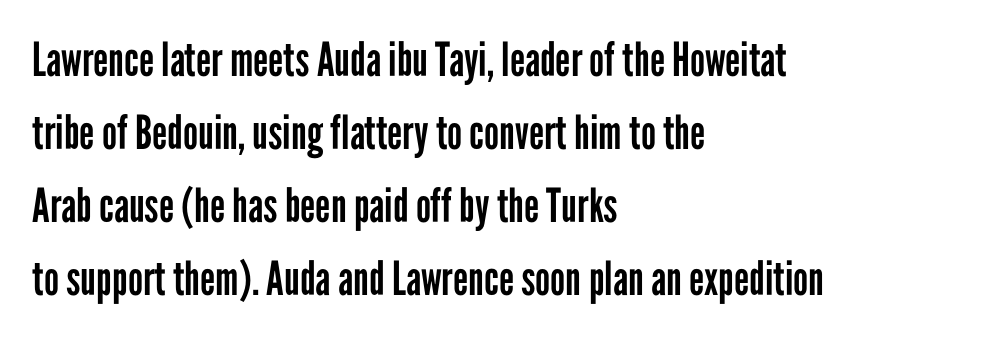
The image shows 47 px regular-weight, condensed sans-serif type, upright; set left-aligned, normal line spacing (1.55x), normal letter spacing, not underlined; low stroke contrast and a medium x-height.
